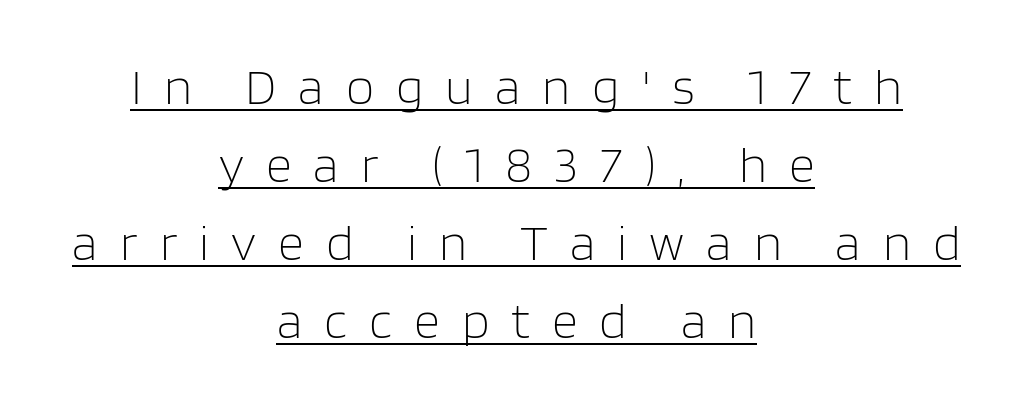
The image shows 51 px light sans-serif type, upright; set centered, normal line spacing (1.53x), unusually wide letter spacing (+0.43 em), underlined; low stroke contrast and a large x-height.
